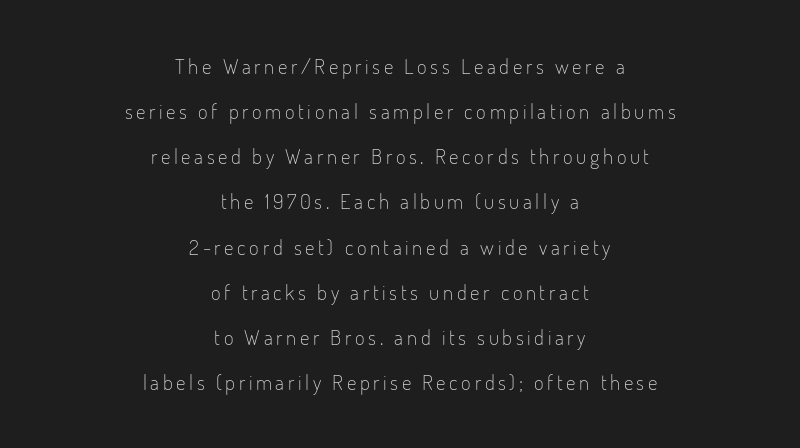
The image shows 21 px text type, upright; set centered, loose line spacing (2.15x), not underlined.
